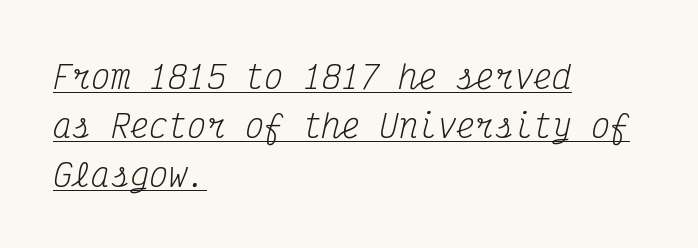
Rows of type keep a routine distance in the vertical direction. The characters are drawn with everyday or finer stroke widths. The passage shown has conventional tracking throughout. Every row of glyphs begins at an identical x-position on the left. Descenders here cross a horizontal rule under the line.
